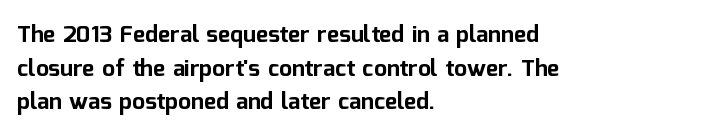
{"italic": "no", "bold": "yes", "underline": "no", "align": "left", "line_spacing": "normal", "line_spacing_ratio": 1.46, "letter_spacing": "normal", "letter_spacing_em": 0.0, "glyph_px": 23}
